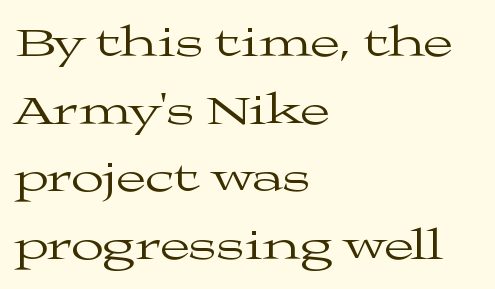
Q: Is the text bold? A: No.
Q: Is the text italic (slanted)? A: No, it is upright.
Q: Is the typeface a serif or a sans-serif typeface? A: Serif.
Q: Is the text underlined? A: No.
Q: How is the paragraph aligned? A: Left-aligned.
Q: Is the spacing between letters normal or unusually wide? A: Normal.
Q: Is the spacing between lines tight, normal or loose? A: Normal.
Q: Width (condensed, normal, or wide)? A: Wide.
Q: Stroke contrast? A: Medium.
Q: x-height? A: Medium.
Q: Monospaced? A: No.
